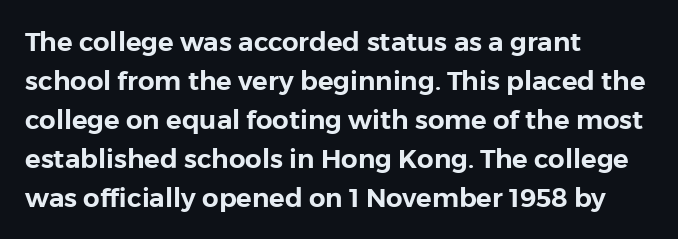
{"italic": "no", "underline": "no", "align": "left", "line_spacing": "normal", "line_spacing_ratio": 1.5, "letter_spacing": "normal", "letter_spacing_em": 0.0, "glyph_px": 26}
